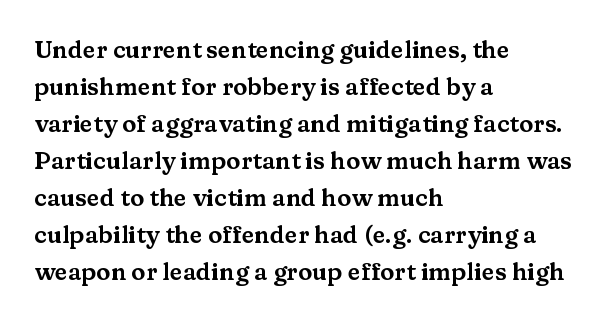
This is roman type, the default non-slanted kind. The lines in this sample share a left origin and differ only in where they stop. Glance below the letters and you will spot only blank space. The line-height multiplier appears to be the usual default. No extra tracking has been applied to these lines.
